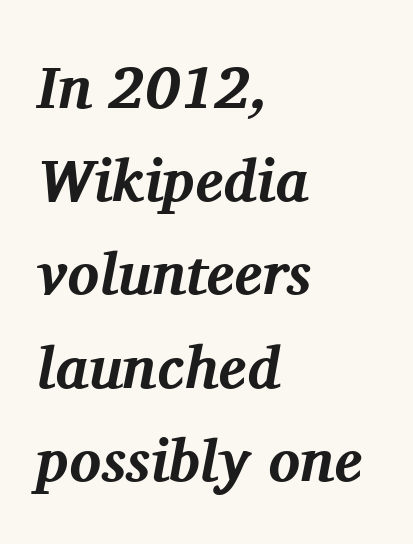
Q: Is the text bold? A: Yes.
Q: Is the text italic (slanted)? A: Yes, it leans right by about 11 degrees.
Q: Is the typeface a serif or a sans-serif typeface? A: Serif.
Q: Is the text underlined? A: No.
Q: How is the paragraph aligned? A: Left-aligned.
Q: Is the spacing between letters normal or unusually wide? A: Normal.
Q: Is the spacing between lines tight, normal or loose? A: Normal.
Q: Width (condensed, normal, or wide)? A: Normal.
Q: Stroke contrast? A: Medium.
Q: x-height? A: Medium.
Q: Monospaced? A: No.
